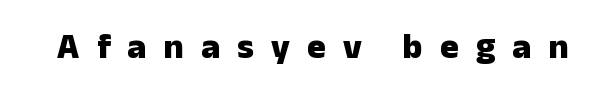
{"serif": "no", "italic": "no", "bold": "yes", "weight": "heavy", "width": "normal", "stroke_contrast": "low", "x_height": "medium", "monospaced": "no", "underline": "no", "letter_spacing": "wide", "letter_spacing_em": 0.49, "glyph_px": 35}
